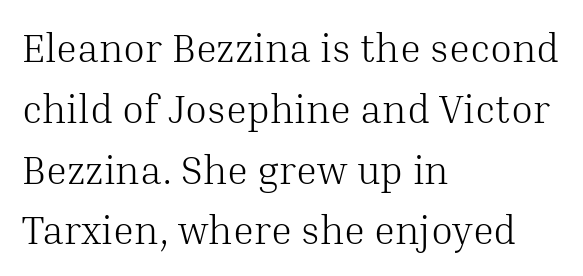
Q: Is the text bold? A: No.
Q: Is the text italic (slanted)? A: No, it is upright.
Q: Is the typeface a serif or a sans-serif typeface? A: Serif.
Q: Is the text underlined? A: No.
Q: How is the paragraph aligned? A: Left-aligned.
Q: Is the spacing between letters normal or unusually wide? A: Normal.
Q: Is the spacing between lines tight, normal or loose? A: Normal.
Q: Width (condensed, normal, or wide)? A: Normal.
Q: Stroke contrast? A: Medium.
Q: x-height? A: Medium.
Q: Monospaced? A: No.
